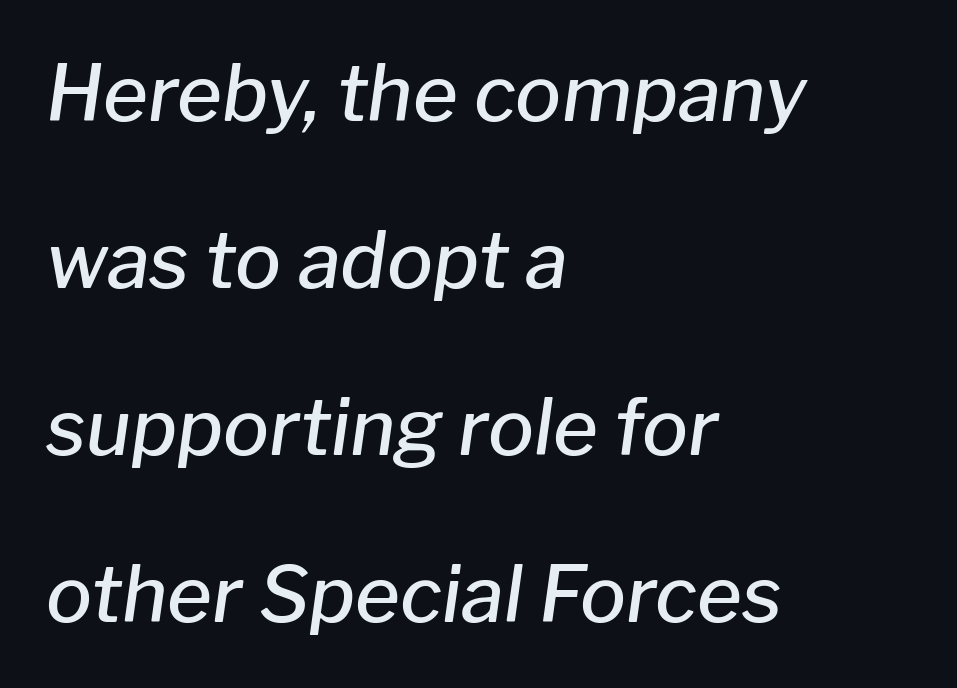
Q: Is the text bold? A: Semi-bold.
Q: Is the text italic (slanted)? A: Yes, it leans right by about 8 degrees.
Q: Is the text underlined? A: No.
Q: How is the paragraph aligned? A: Left-aligned.
Q: Is the spacing between letters normal or unusually wide? A: Normal.
Q: Is the spacing between lines tight, normal or loose? A: Loose.
Q: Width (condensed, normal, or wide)? A: Normal.
Q: Stroke contrast? A: Low.
Q: x-height? A: Medium.
Q: Monospaced? A: No.
